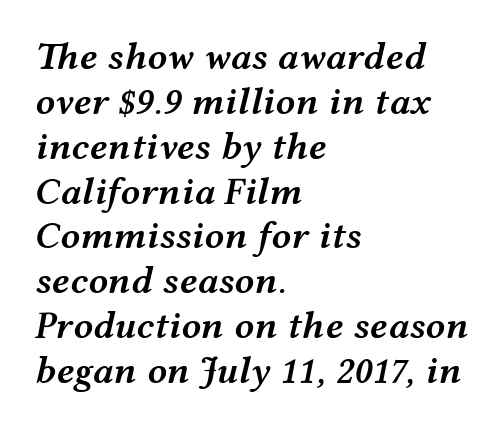
Proportional: the letters do not fall into vertical columns. The space between consecutive lines is stingy. Clear beneath every line of the passage. Letter spacing: default. Reading down the block, your eye returns to a fixed left position each line. Students, this is semibold: more ink than regular, less than bold.
